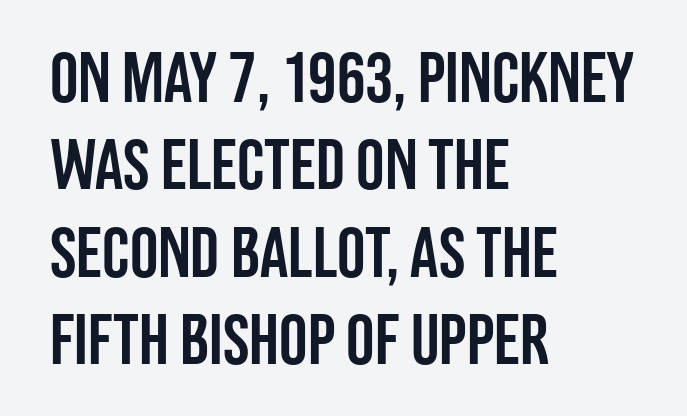
This sample uses an upright cut, with every glyph sitting square on the baseline. The specimen omits any rule beneath the text block's lines. Standard letterfit; no display-style spreading of the glyphs. Visually the block forms a straight wall on the left and a jagged coastline on the right. The face used here is proportionally spaced, like ordinary book or web type. The face used here is a sans, in the tradition of grotesques and geometrics.
